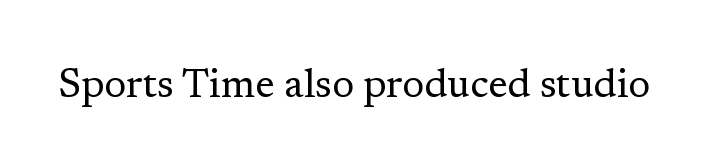
The image shows 40 px regular-weight serif type, upright; set normal letter spacing, not underlined; low stroke contrast and a medium x-height.
